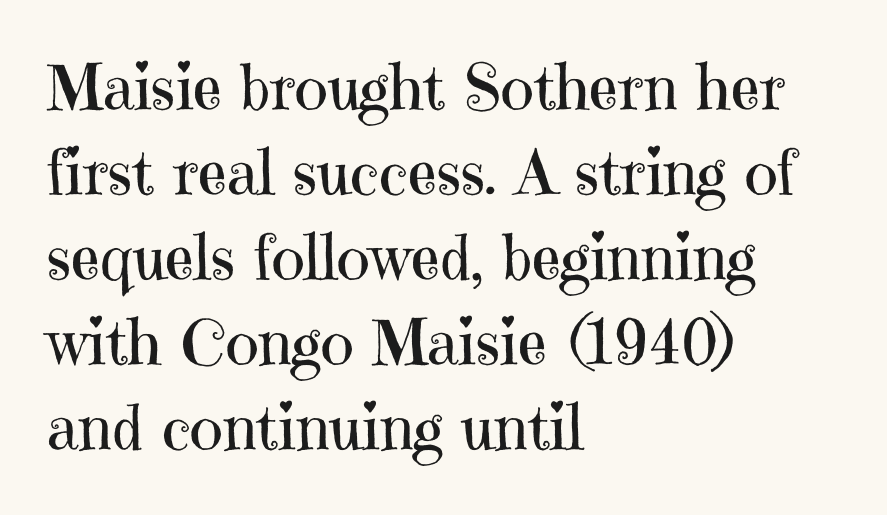
Q: Is the text bold? A: No.
Q: Is the text italic (slanted)? A: No, it is upright.
Q: Is the typeface a serif or a sans-serif typeface? A: Serif.
Q: Is the text underlined? A: No.
Q: How is the paragraph aligned? A: Left-aligned.
Q: Is the spacing between letters normal or unusually wide? A: Normal.
Q: Is the spacing between lines tight, normal or loose? A: Normal.
Q: Width (condensed, normal, or wide)? A: Normal.
Q: Stroke contrast? A: High.
Q: x-height? A: Medium.
Q: Monospaced? A: No.
